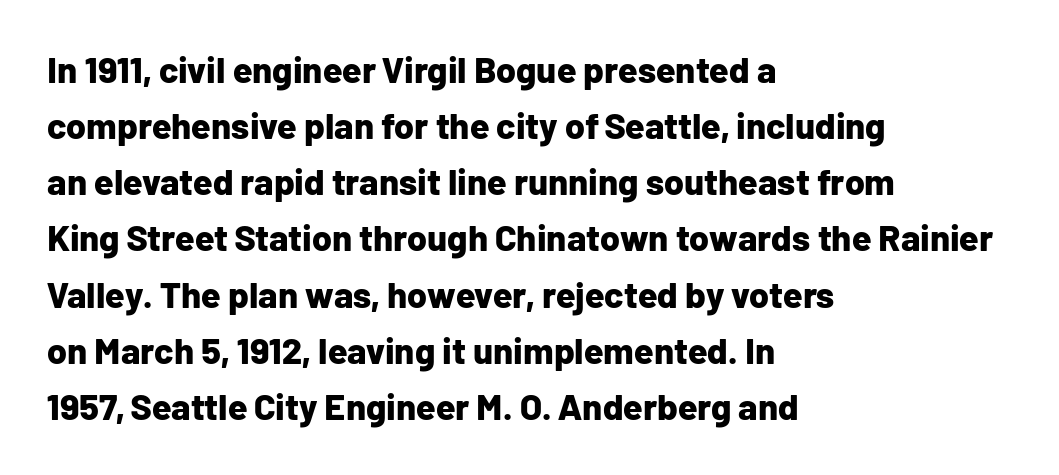
Visually the block forms a straight wall on the left and a jagged coastline on the right. The vertical gap from one line to the next is medium. What stands out about the letter spacing? Nothing — it is the standard amount. Serifs: no, the terminals of the letterforms are clean.
